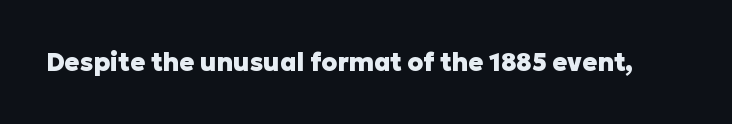
Underlining? Definitely not there. Strong, thick strokes mark this as bold type. This sample uses an upright cut, with every glyph sitting square on the baseline. A typesetter would call this zero additional tracking.
